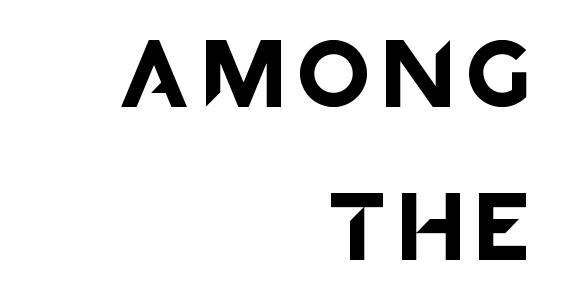
Q: Is the text italic (slanted)? A: No, it is upright.
Q: Is the typeface a serif or a sans-serif typeface? A: Sans-serif.
Q: Is the text underlined? A: No.
Q: How is the paragraph aligned? A: Right-aligned.
Q: Is the spacing between letters normal or unusually wide? A: Unusually wide.
Q: Is the spacing between lines tight, normal or loose? A: Loose.
Q: Width (condensed, normal, or wide)? A: Normal.
Q: Stroke contrast? A: Low.
Q: x-height? A: Large.
Q: Monospaced? A: No.
